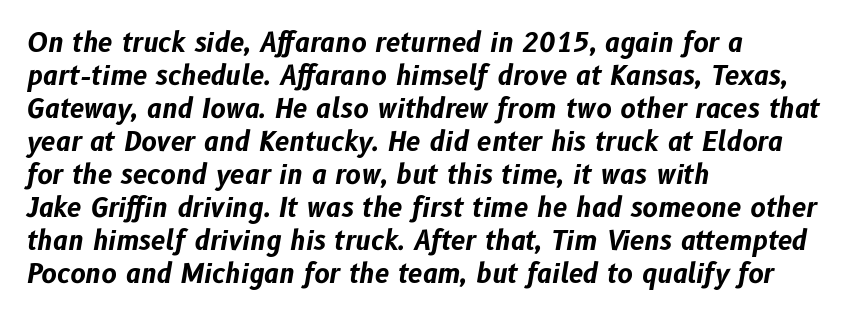
The image shows 26 px bold type, italic (leaning right); set left-aligned, normal line spacing (1.27x), normal letter spacing, not underlined.
